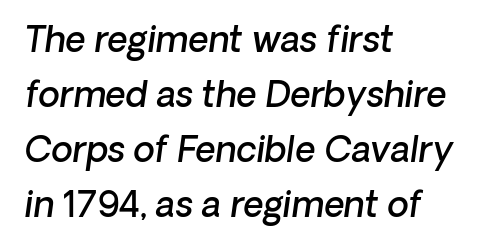
{"serif": "no", "bold": "semi", "weight": "semibold", "width": "normal", "stroke_contrast": "low", "x_height": "medium", "monospaced": "no", "underline": "no", "align": "left", "line_spacing": "normal", "line_spacing_ratio": 1.57, "letter_spacing": "normal", "letter_spacing_em": 0.0, "glyph_px": 35}
